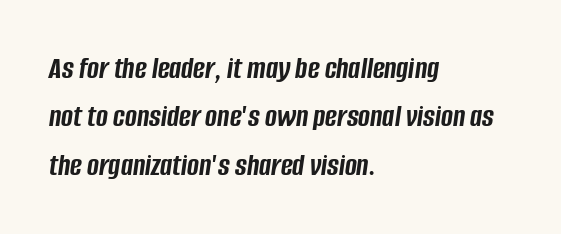
{"italic": "yes", "lean": "right", "slant_degrees": 8, "bold": "yes", "weight": "semibold", "width": "condensed", "stroke_contrast": "low", "x_height": "large", "monospaced": "no", "underline": "no", "align": "left", "line_spacing": "normal", "line_spacing_ratio": 1.51, "letter_spacing": "normal", "letter_spacing_em": 0.0, "glyph_px": 32}
